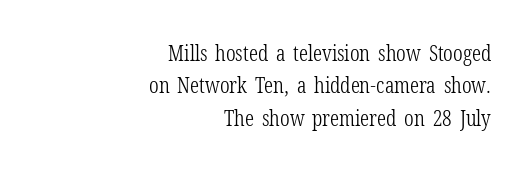
The image shows 22 px text type, upright; set right-aligned, normal line spacing (1.47x), normal letter spacing, not underlined.
